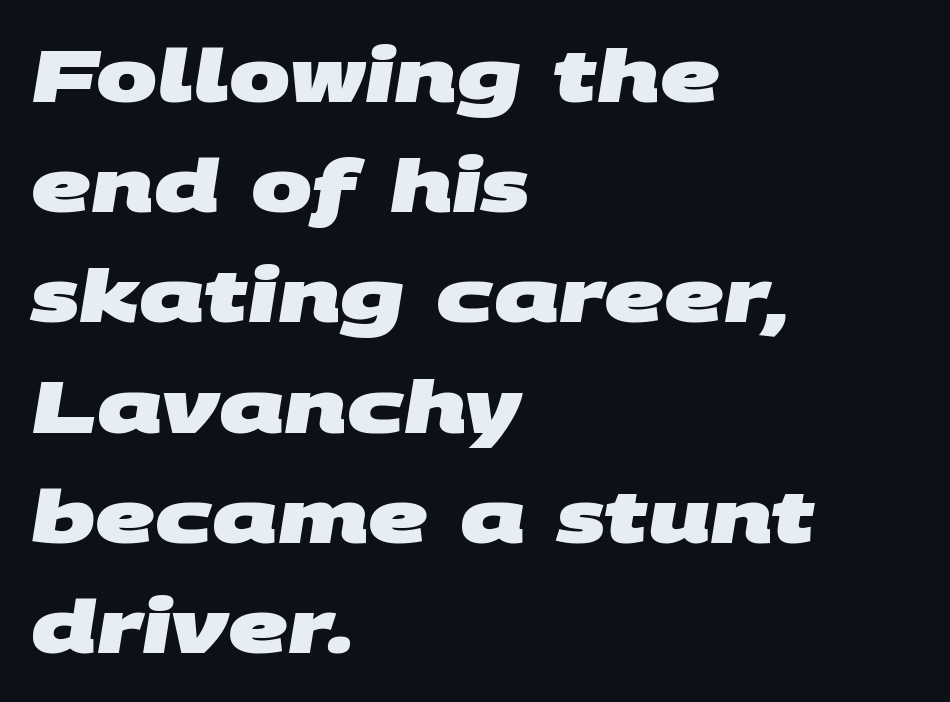
{"serif": "no", "bold": "yes", "weight": "heavy", "width": "wide", "stroke_contrast": "medium", "x_height": "large", "monospaced": "no", "underline": "no", "align": "left", "line_spacing": "normal", "line_spacing_ratio": 1.51, "letter_spacing": "normal", "letter_spacing_em": 0.0, "glyph_px": 73}
